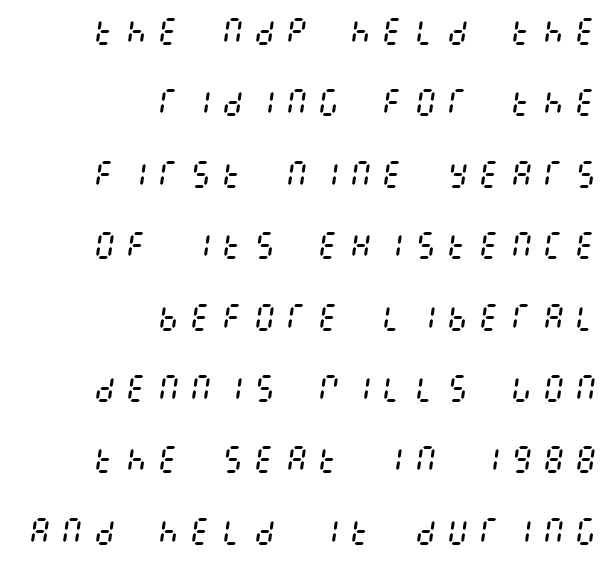
Spacing between characters has been opened up far beyond the box default. Italic: yes, the glyphs are oblique. The space between consecutive lines is lavish. No word sits above an underline. Each line ends at the same right margin while the left side varies.
